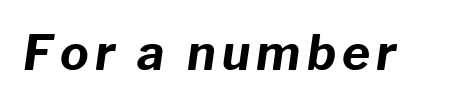
{"italic": "yes", "lean": "right", "slant_degrees": 8, "bold": "yes", "weight": "bold", "width": "normal", "stroke_contrast": "low", "x_height": "medium", "monospaced": "no", "underline": "no", "glyph_px": 48}
